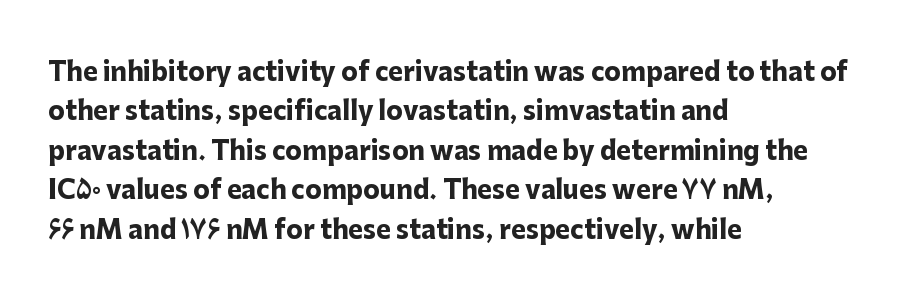
Evenly set lines give the paragraph a standard silhouette. Glance below the letters and you will spot only blank space. Typeset ragged right — the left edge is the straight one. This sample uses plain, unmodified letter spacing. Style check: upright. I'd describe the lettering as bold — thick and assertive.
